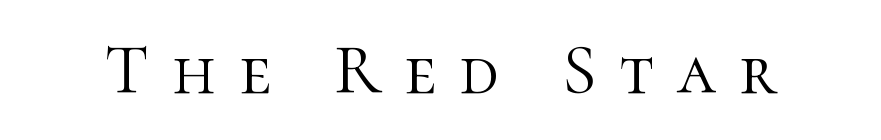
Q: Is the text bold? A: No.
Q: Is the text italic (slanted)? A: No, it is upright.
Q: Is the typeface a serif or a sans-serif typeface? A: Serif.
Q: Is the text underlined? A: No.
Q: Is the spacing between letters normal or unusually wide? A: Unusually wide.
Q: Width (condensed, normal, or wide)? A: Normal.
Q: Stroke contrast? A: High.
Q: x-height? A: Medium.
Q: Monospaced? A: No.
